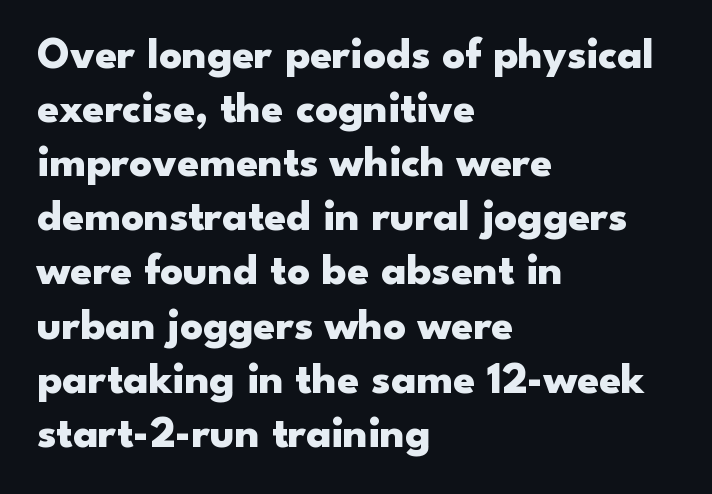
Q: Is the text bold? A: Yes.
Q: Is the text italic (slanted)? A: No, it is upright.
Q: Is the typeface a serif or a sans-serif typeface? A: Sans-serif.
Q: Is the text underlined? A: No.
Q: How is the paragraph aligned? A: Left-aligned.
Q: Is the spacing between letters normal or unusually wide? A: Normal.
Q: Width (condensed, normal, or wide)? A: Wide.
Q: Stroke contrast? A: Low.
Q: x-height? A: Small.
Q: Monospaced? A: No.
